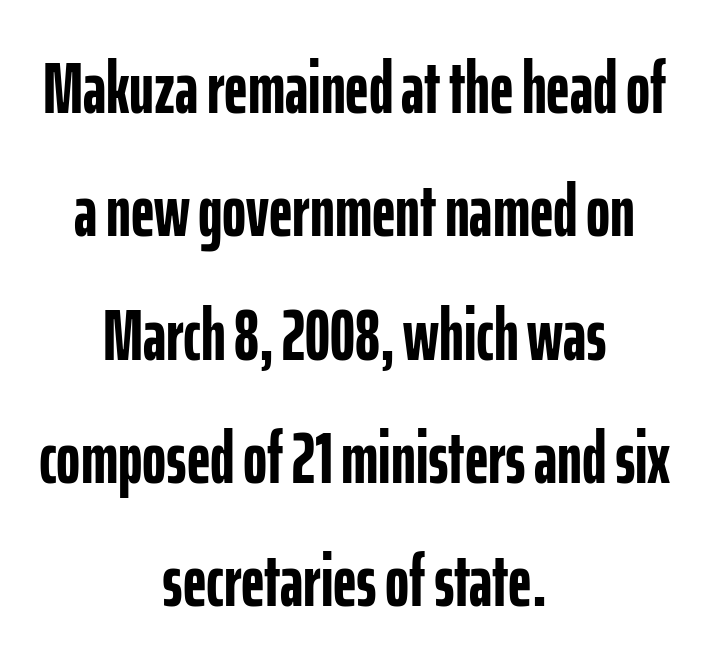
{"serif": "no", "italic": "no", "bold": "yes", "weight": "semibold", "width": "condensed", "stroke_contrast": "low", "x_height": "medium", "monospaced": "no", "underline": "no", "align": "center", "line_spacing": "normal", "line_spacing_ratio": 1.69, "letter_spacing": "normal", "letter_spacing_em": 0.0, "glyph_px": 73}
